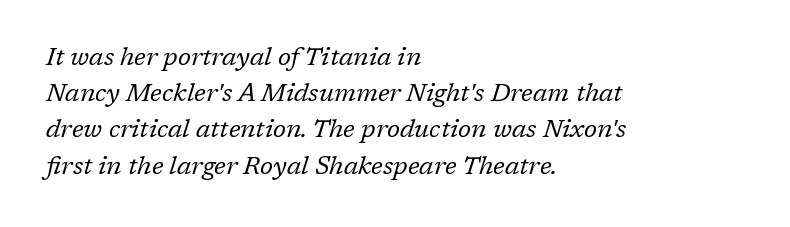
{"italic": "yes", "lean": "right", "slant_degrees": 17, "bold": "no", "underline": "no", "align": "left", "line_spacing": "normal", "line_spacing_ratio": 1.45, "letter_spacing": "normal", "letter_spacing_em": 0.0, "glyph_px": 25}
